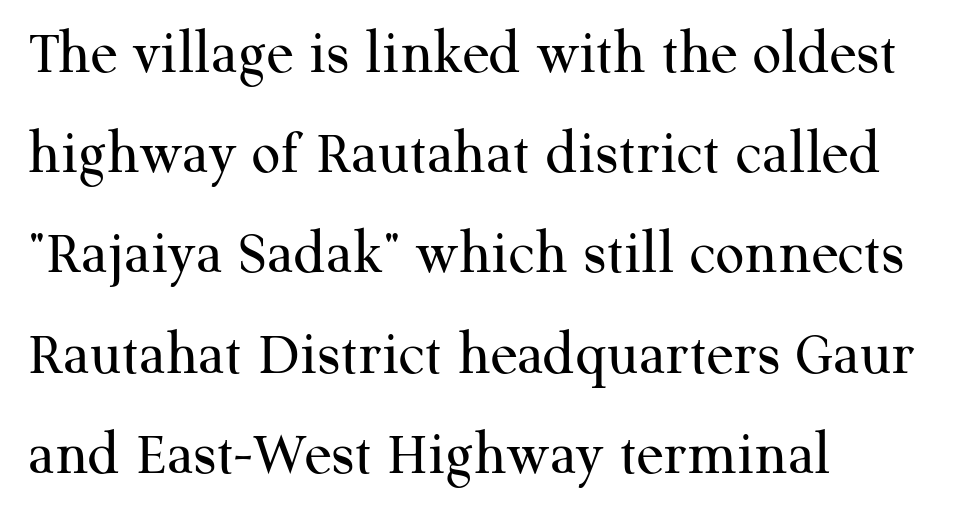
Q: Is the text bold? A: No.
Q: Is the text italic (slanted)? A: No, it is upright.
Q: Is the typeface a serif or a sans-serif typeface? A: Serif.
Q: Is the text underlined? A: No.
Q: How is the paragraph aligned? A: Left-aligned.
Q: Is the spacing between letters normal or unusually wide? A: Normal.
Q: Is the spacing between lines tight, normal or loose? A: Normal.
Q: Width (condensed, normal, or wide)? A: Normal.
Q: Stroke contrast? A: Medium.
Q: x-height? A: Medium.
Q: Monospaced? A: No.
